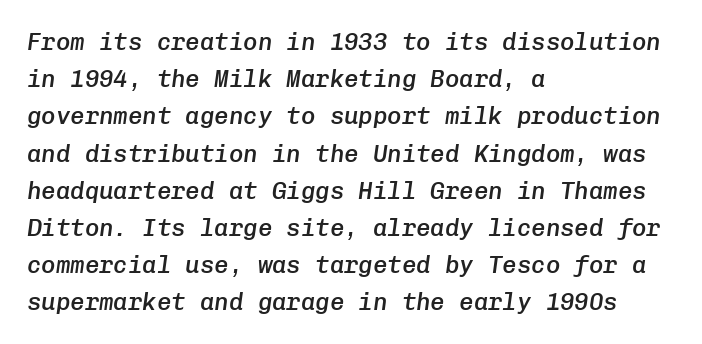
{"italic": "yes", "lean": "right", "slant_degrees": 8, "bold": "semi", "underline": "no", "align": "left", "line_spacing": "normal", "line_spacing_ratio": 1.55, "letter_spacing": "normal", "letter_spacing_em": 0.0, "glyph_px": 24}
